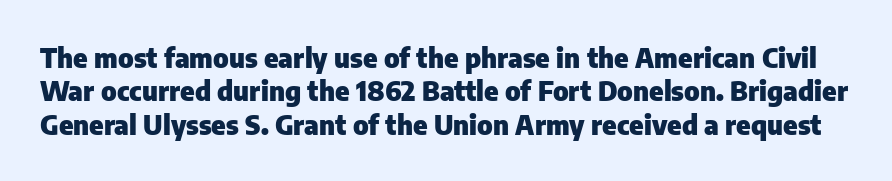
{"italic": "no", "bold": "yes", "underline": "no", "line_spacing_ratio": 1.24, "letter_spacing": "normal", "letter_spacing_em": 0.0, "glyph_px": 27}
